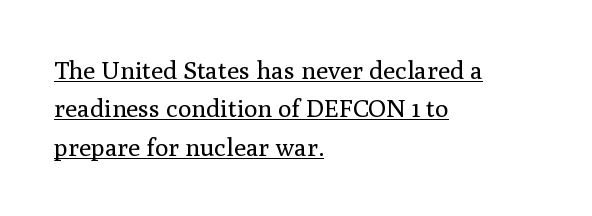
The image shows 25 px text type, upright; set left-aligned, normal line spacing (1.54x), normal letter spacing, underlined.
